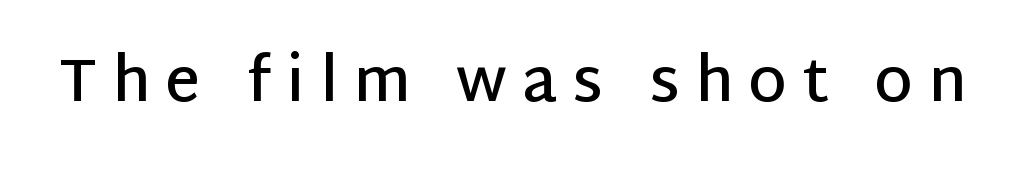
{"serif": "no", "italic": "no", "bold": "semi", "weight": "semibold", "width": "normal", "stroke_contrast": "low", "x_height": "large", "monospaced": "no", "underline": "no", "letter_spacing": "wide", "letter_spacing_em": 0.25, "glyph_px": 61}
